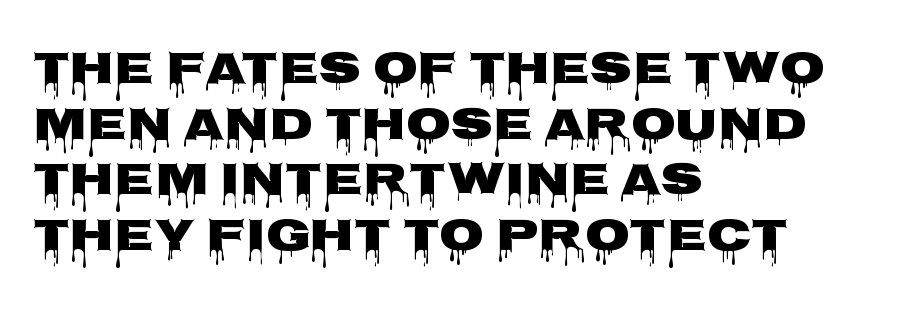
Typeset ragged right — the left edge is the straight one. Descenders are the only things crossing below the line. Varying glyph widths throughout — classic text-font behaviour. These lines keep a tight, regular rhythm from letter to letter. No italicization has been applied; the sample stays upright. Each glyph is drawn with heavy, bold strokes.
